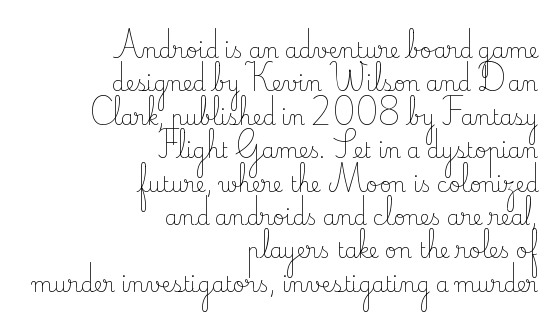
Q: Is the text bold? A: No.
Q: Is the text italic (slanted)? A: No, it is upright.
Q: Is the text underlined? A: No.
Q: How is the paragraph aligned? A: Right-aligned.
Q: Is the spacing between letters normal or unusually wide? A: Normal.
Q: Is the spacing between lines tight, normal or loose? A: Normal.
